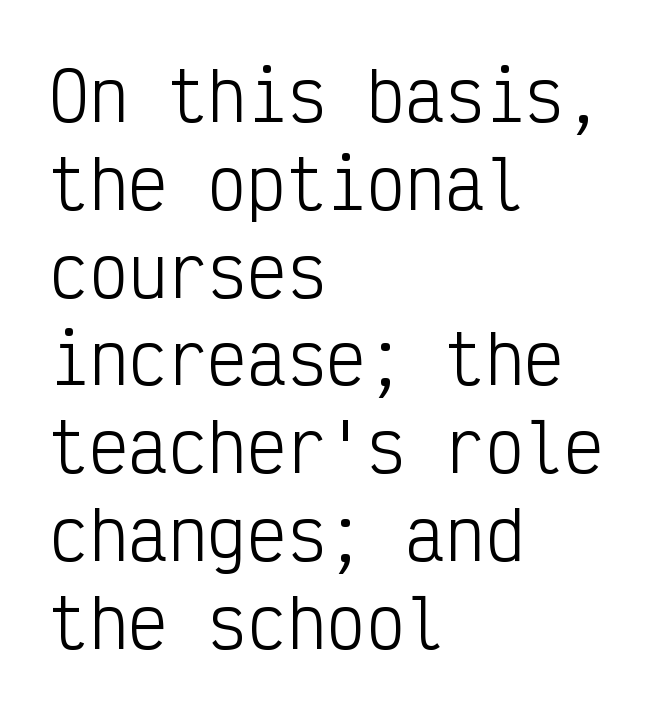
The paragraph has a hard left edge and a soft right edge. The typography opts for an upright posture over an oblique one. The rendering shows plain stroke endings on the letterforms — a sans-serif design. Inter-character spacing is left at the font's built-in metrics. The lines sit at an ordinary, default distance from one another. Check the space under the baseline: it is left empty.
